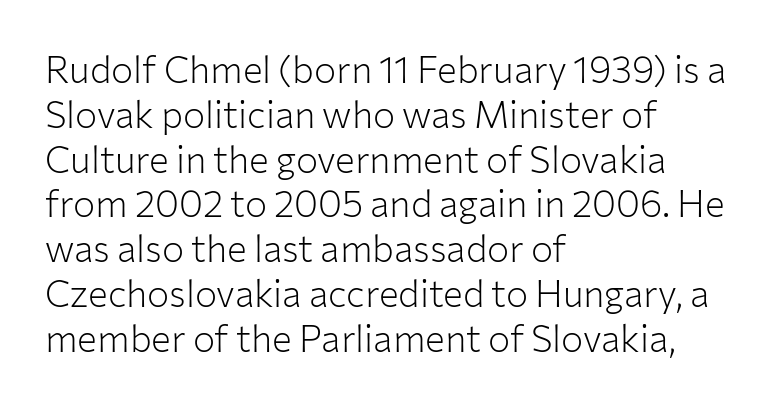
Q: Is the text bold? A: No.
Q: Is the text italic (slanted)? A: No, it is upright.
Q: Is the typeface a serif or a sans-serif typeface? A: Sans-serif.
Q: Is the text underlined? A: No.
Q: How is the paragraph aligned? A: Left-aligned.
Q: Is the spacing between letters normal or unusually wide? A: Normal.
Q: Width (condensed, normal, or wide)? A: Normal.
Q: Stroke contrast? A: Low.
Q: x-height? A: Medium.
Q: Monospaced? A: No.
